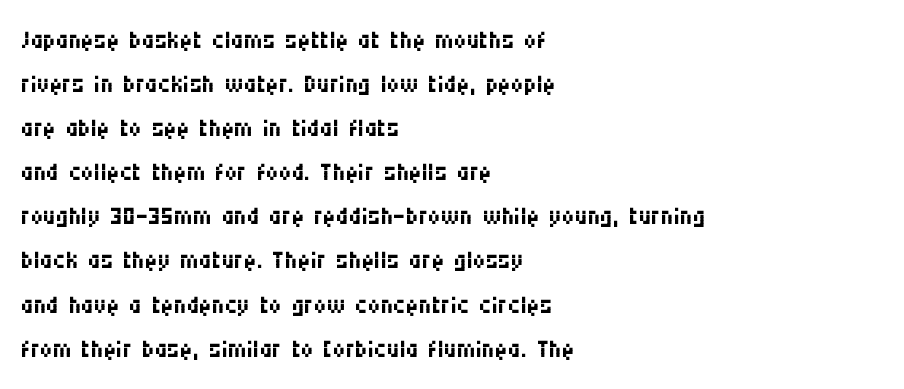
The image shows 35 px regular-weight, condensed sans-serif type, upright; set left-aligned, normal line spacing (1.26x), normal letter spacing, not underlined; medium stroke contrast and a large x-height.
